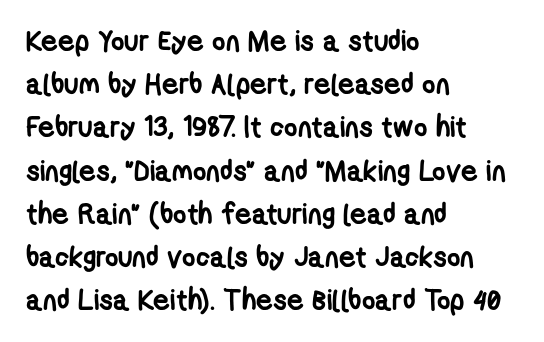
{"serif": "no", "bold": "yes", "weight": "semibold", "width": "condensed", "stroke_contrast": "low", "x_height": "medium", "monospaced": "no", "underline": "no", "align": "left", "line_spacing": "normal", "line_spacing_ratio": 1.49, "letter_spacing": "normal", "letter_spacing_em": 0.0, "glyph_px": 29}
